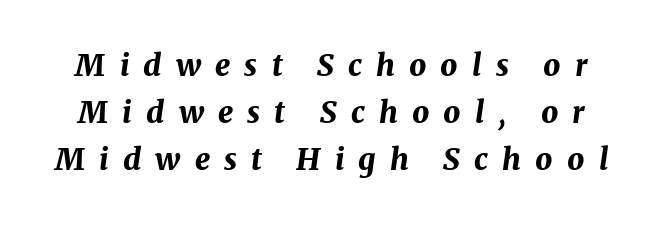
Q: Is the text bold? A: Yes.
Q: Is the text italic (slanted)? A: Yes, it leans right by about 8 degrees.
Q: Is the text underlined? A: No.
Q: Is the spacing between letters normal or unusually wide? A: Unusually wide.
Q: Is the spacing between lines tight, normal or loose? A: Normal.
Q: Width (condensed, normal, or wide)? A: Normal.
Q: Stroke contrast? A: Medium.
Q: x-height? A: Medium.
Q: Monospaced? A: No.
